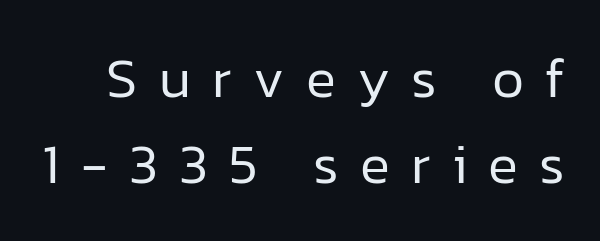
{"serif": "no", "italic": "no", "bold": "no", "weight": "regular", "width": "normal", "stroke_contrast": "low", "x_height": "medium", "monospaced": "no", "underline": "no", "line_spacing": "normal", "line_spacing_ratio": 1.53, "letter_spacing": "wide", "letter_spacing_em": 0.38, "glyph_px": 56}
